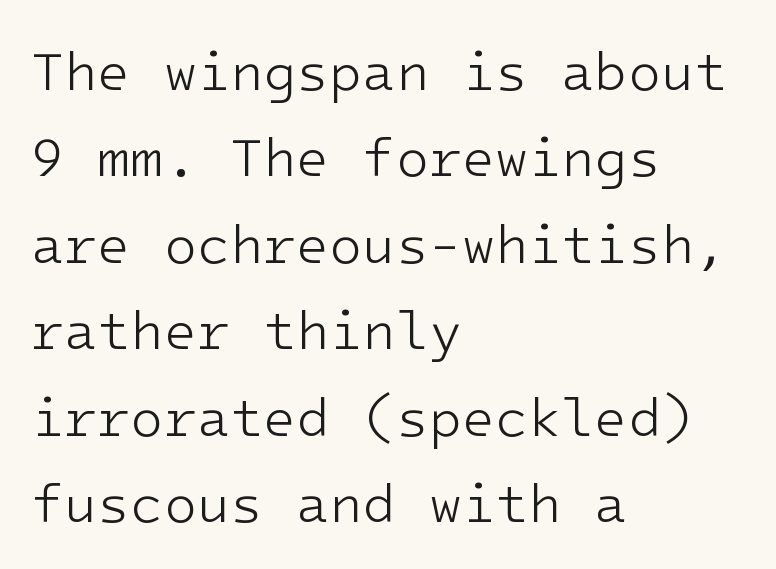
Stems here are at most as thick as an everyday book face. How are the letters spaced? Ordinarily, with no added tracking. The rendering shows plain stroke endings on the letterforms — a sans-serif design. A roman cut, with each character standing at attention. These lines sit exactly where default settings would place them. The area under the type is left untouched.
